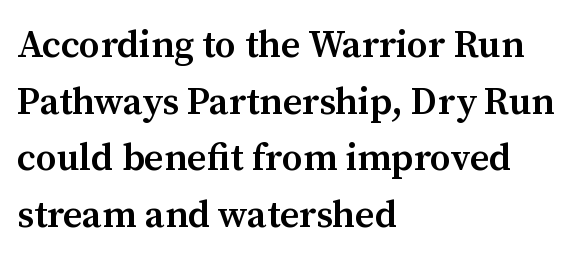
The image shows 38 px semibold serif type, upright; set left-aligned, normal line spacing (1.49x), normal letter spacing, not underlined; medium stroke contrast and a medium x-height.
